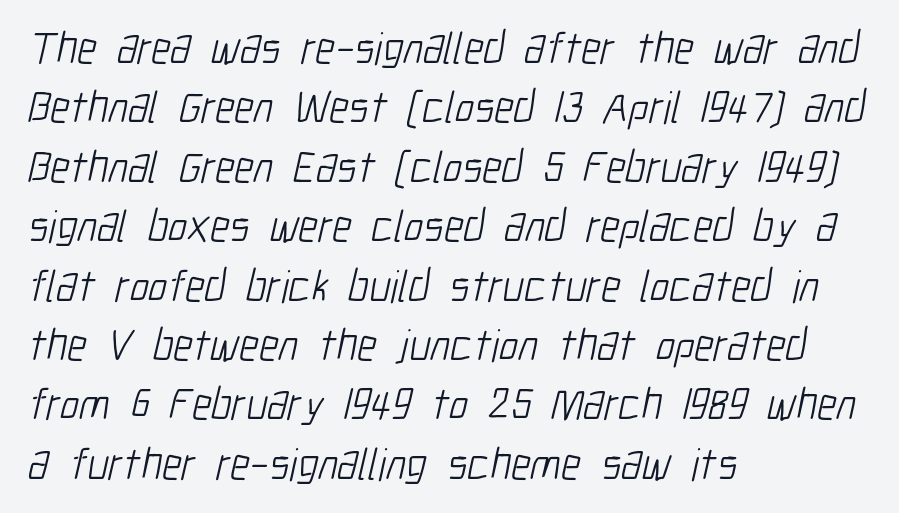
Summary of weight: not heavy and not bold. Varying glyph widths throughout — classic text-font behaviour. Casual observation: everything's shoved over to the left. One glance says typical: line gaps are just what's usual. The gaps between neighbouring characters are ordinary and unremarkable. In terms of letterform style, serifs are entirely absent.
